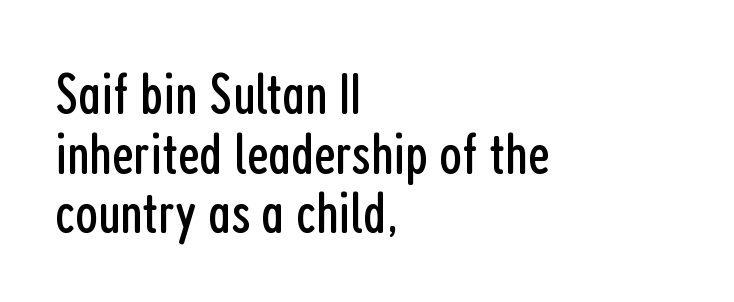
Q: Is the text bold? A: No.
Q: Is the text italic (slanted)? A: No, it is upright.
Q: Is the typeface a serif or a sans-serif typeface? A: Sans-serif.
Q: Is the text underlined? A: No.
Q: How is the paragraph aligned? A: Left-aligned.
Q: Is the spacing between letters normal or unusually wide? A: Normal.
Q: Is the spacing between lines tight, normal or loose? A: Tight.
Q: Width (condensed, normal, or wide)? A: Condensed.
Q: Stroke contrast? A: Low.
Q: x-height? A: Medium.
Q: Monospaced? A: No.
